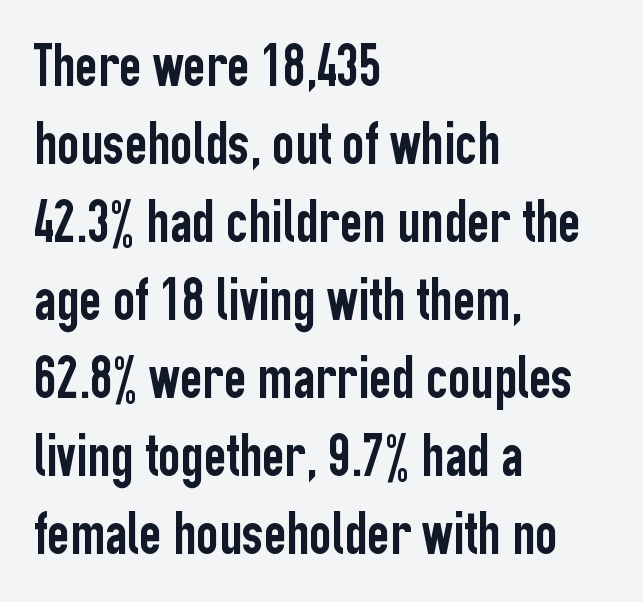
The image shows 61 px condensed sans-serif type, upright; set left-aligned, normal line spacing (1.28x), normal letter spacing, not underlined; low stroke contrast and a medium x-height.
